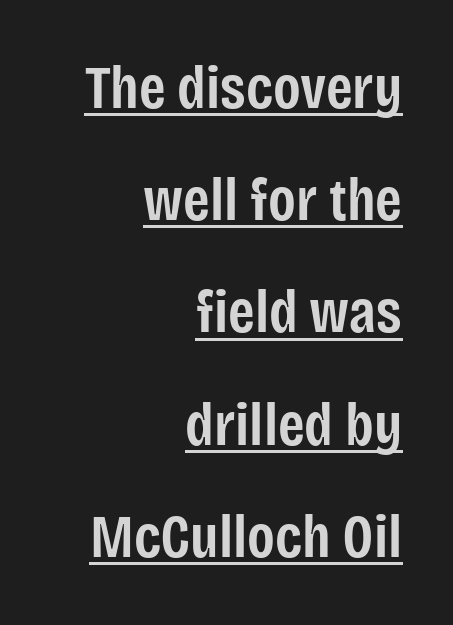
{"serif": "no", "italic": "no", "bold": "semi", "weight": "semibold", "width": "condensed", "stroke_contrast": "low", "x_height": "large", "monospaced": "no", "underline": "yes", "align": "right", "line_spacing_ratio": 1.84, "letter_spacing": "normal", "letter_spacing_em": 0.0, "glyph_px": 61}
